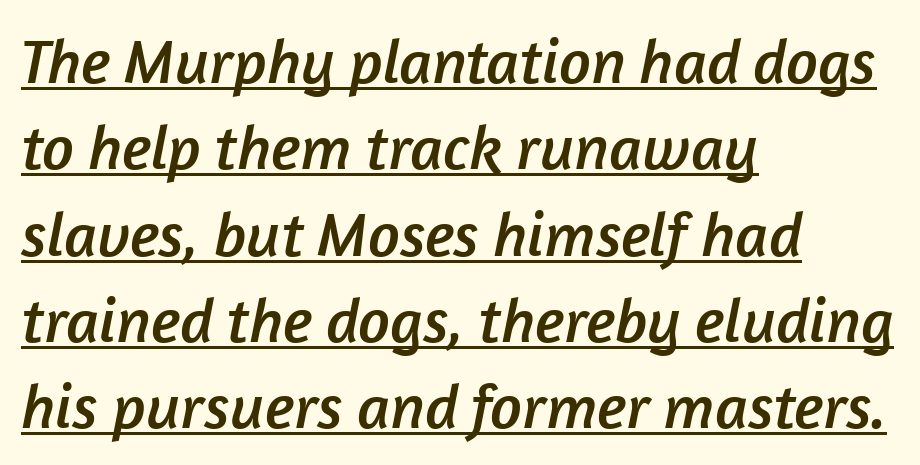
Glyph-to-glyph distance matches everyday printed text. Leading matches the norm, producing a regular column. Is there an underline? Yes — a line sits under the letters. I'd call this a sans setting — the letters go barefoot. In CSS terms this would be text-align: left.
